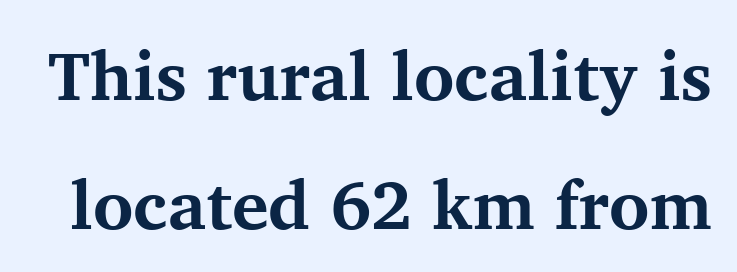
{"serif": "yes", "italic": "no", "bold": "yes", "weight": "bold", "width": "normal", "stroke_contrast": "medium", "x_height": "medium", "monospaced": "no", "underline": "no", "line_spacing_ratio": 1.87, "letter_spacing": "normal", "letter_spacing_em": 0.0, "glyph_px": 69}
